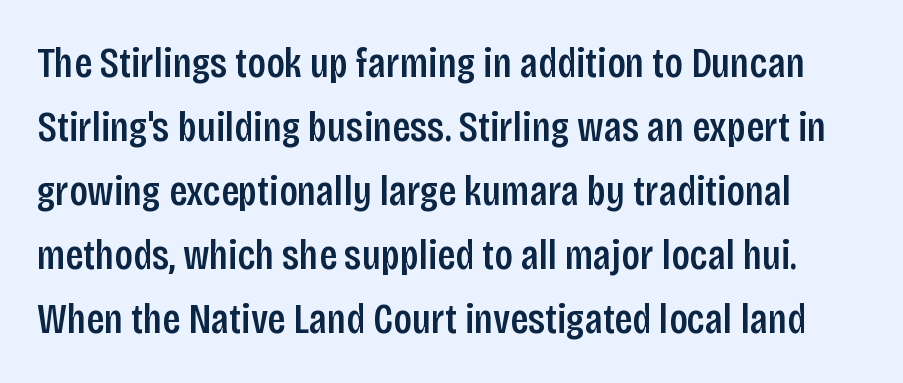
The image shows 43 px condensed sans-serif type, upright; set normal line spacing (1.49x), normal letter spacing, not underlined; low stroke contrast and a large x-height.
